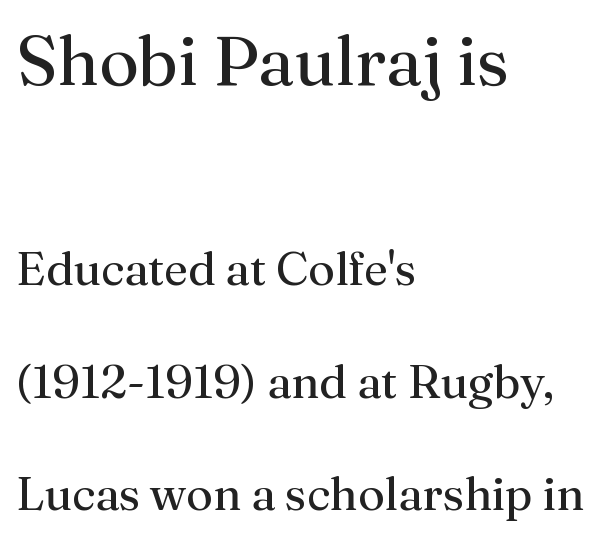
Q: Is the text bold? A: No.
Q: Is the text italic (slanted)? A: No, it is upright.
Q: Is the typeface a serif or a sans-serif typeface? A: Serif.
Q: Is the text underlined? A: No.
Q: How is the paragraph aligned? A: Left-aligned.
Q: Is the spacing between letters normal or unusually wide? A: Normal.
Q: Is the spacing between lines tight, normal or loose? A: Loose.
Q: Which block of text is set in a larger size, the first (top) or the second (bottom)? A: The first (top) one.
Q: Width (condensed, normal, or wide)? A: Normal.
Q: Stroke contrast? A: Medium.
Q: x-height? A: Medium.
Q: Monospaced? A: No.
